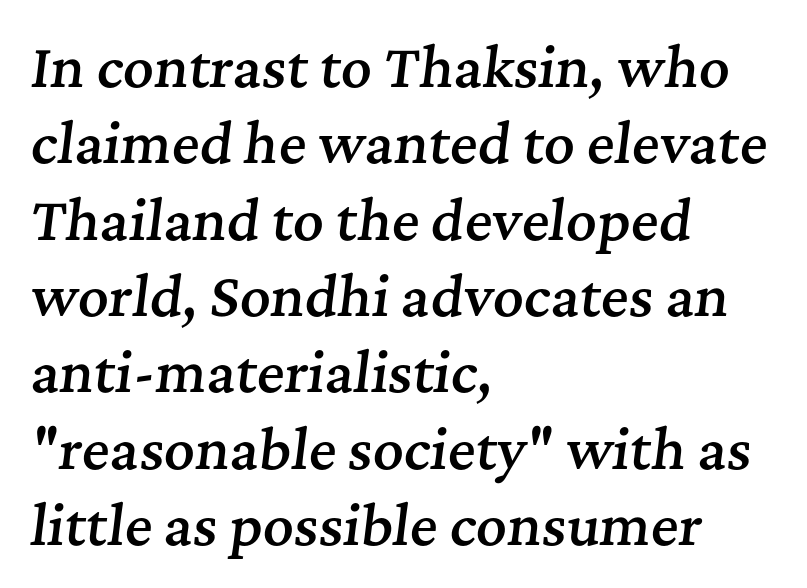
{"serif": "yes", "italic": "yes", "lean": "right", "slant_degrees": 7, "bold": "semi", "weight": "semibold", "width": "normal", "stroke_contrast": "medium", "x_height": "medium", "monospaced": "no", "underline": "no", "align": "left", "line_spacing": "normal", "line_spacing_ratio": 1.44, "letter_spacing": "normal", "letter_spacing_em": 0.0, "glyph_px": 53}
